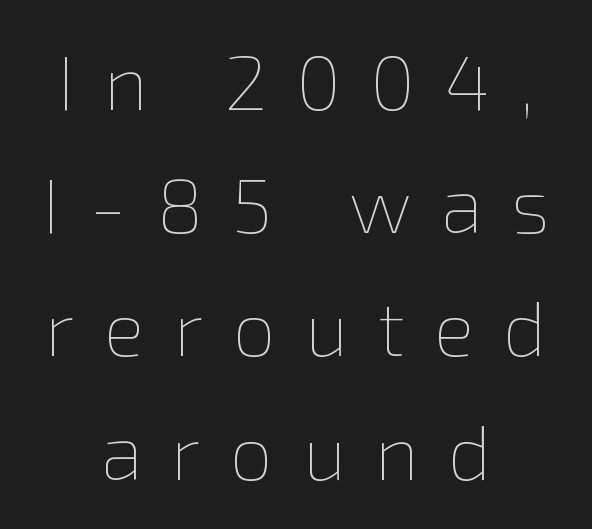
Q: Is the text bold? A: No.
Q: Is the text italic (slanted)? A: No, it is upright.
Q: Is the text underlined? A: No.
Q: How is the paragraph aligned? A: Centered.
Q: Is the spacing between letters normal or unusually wide? A: Unusually wide.
Q: Is the spacing between lines tight, normal or loose? A: Normal.
Q: Width (condensed, normal, or wide)? A: Normal.
Q: Stroke contrast? A: Low.
Q: x-height? A: Medium.
Q: Monospaced? A: No.
